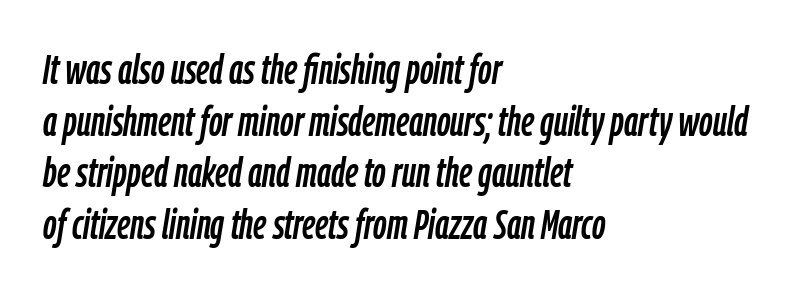
Which margin do the lines hug? The left one — the right edge is uneven. Nobody touched the tracking dial on this one. The string is rendered with underlining switched off. The rendering applies a slant to the glyphs. The letters advance in unequal steps, a hallmark of proportional type.
